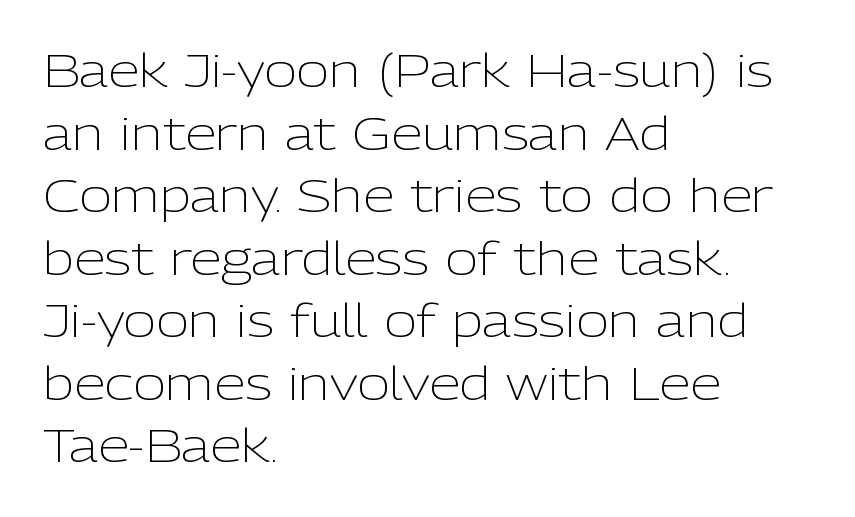
Q: Is the text bold? A: No.
Q: Is the text italic (slanted)? A: No, it is upright.
Q: Is the typeface a serif or a sans-serif typeface? A: Sans-serif.
Q: Is the text underlined? A: No.
Q: How is the paragraph aligned? A: Left-aligned.
Q: Is the spacing between letters normal or unusually wide? A: Normal.
Q: Is the spacing between lines tight, normal or loose? A: Normal.
Q: Width (condensed, normal, or wide)? A: Normal.
Q: Stroke contrast? A: Low.
Q: x-height? A: Medium.
Q: Monospaced? A: No.
